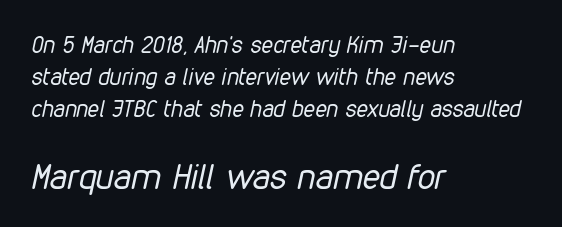
The words here are not underlined. The text block is weighted toward the left margin, trailing off unevenly rightward. Evenly set lines give the paragraph a standard silhouette. Would a proofreader flag this as italicized? Yes. These lines are rendered in a variable-pitch font.
